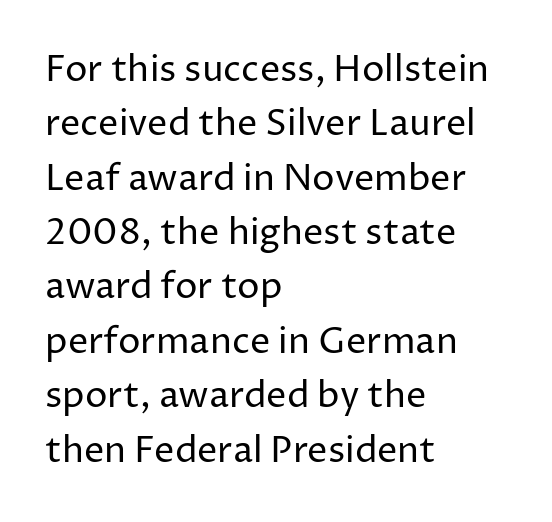
Decoration check: the copy has no underline. Quick note: interline space is typical. Spacing verdict: proportional, widths tailored to each character. Is there any slant? The stems are plumb. Stems and bowls with no extra thickness — not bold.
